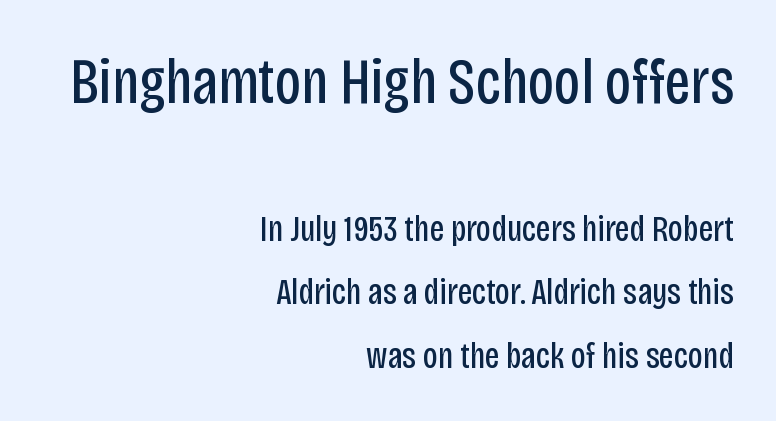
The type is set solid horizontally, with unmodified tracking. Does the bottom block carry the larger type? No, the top block does. Italic? Not at all — the glyphs are vertical. Are there feet on the stems? There aren't — it's a sans. The area under the type is left untouched.
